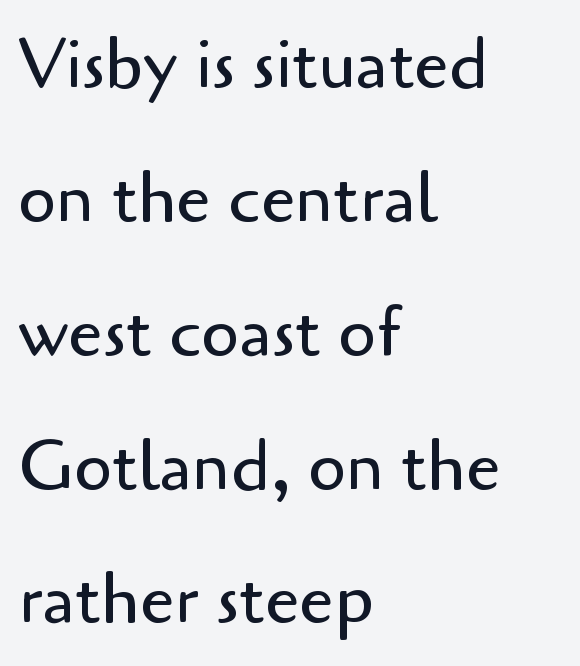
Q: Is the text bold? A: No.
Q: Is the text italic (slanted)? A: No, it is upright.
Q: Is the typeface a serif or a sans-serif typeface? A: Sans-serif.
Q: Is the text underlined? A: No.
Q: How is the paragraph aligned? A: Left-aligned.
Q: Is the spacing between letters normal or unusually wide? A: Normal.
Q: Is the spacing between lines tight, normal or loose? A: Loose.
Q: Width (condensed, normal, or wide)? A: Normal.
Q: Stroke contrast? A: Low.
Q: x-height? A: Small.
Q: Monospaced? A: No.
